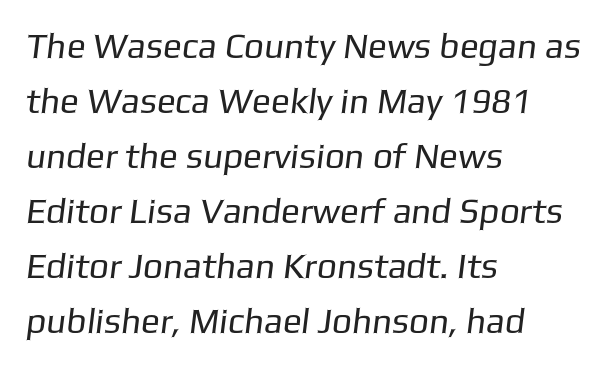
Quick note: interline space is typical. A clean baseline with only descenders dipping below it. Weight: in the light-to-regular range. Tracking here is standard; glyphs follow each other at the usual distance.
